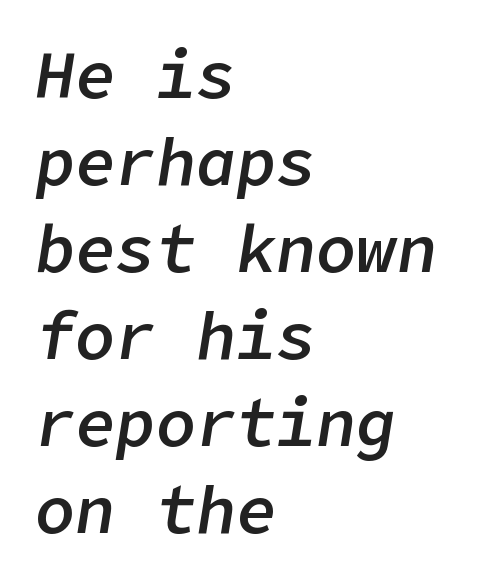
The image shows 67 px semibold type, italic (leaning right); set left-aligned, normal line spacing (1.3x), normal letter spacing, not underlined; low stroke contrast and a medium x-height.
